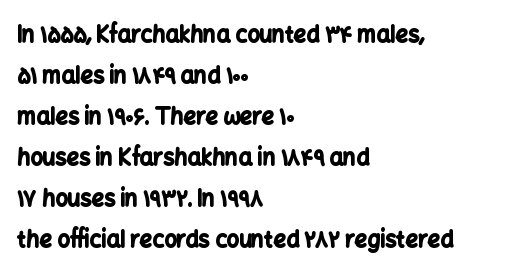
The image shows 22 px bold type, upright; set left-aligned, line spacing 1.86x, normal letter spacing, not underlined.
